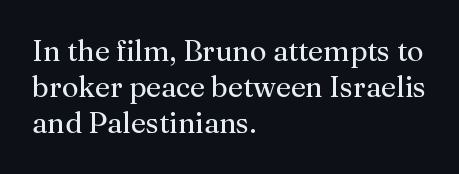
{"serif": "yes", "italic": "no", "bold": "no", "weight": "regular", "width": "normal", "stroke_contrast": "medium", "x_height": "medium", "monospaced": "no", "underline": "no", "align": "left", "line_spacing": "normal", "line_spacing_ratio": 1.25, "letter_spacing": "normal", "letter_spacing_em": 0.0, "glyph_px": 29}
